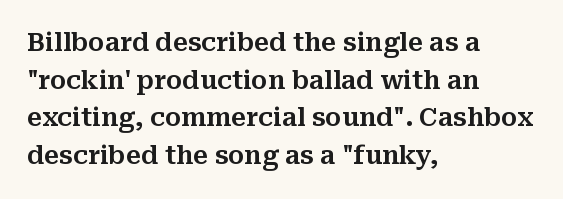
Descender tails drop into unmarked territory. If you drew a ruler down the left edge, every line would touch it. Nope, not italic — everything's standing straight. Successive baselines arrive at the customary interval. Tracking value appears to be zero — textbook default spacing.
